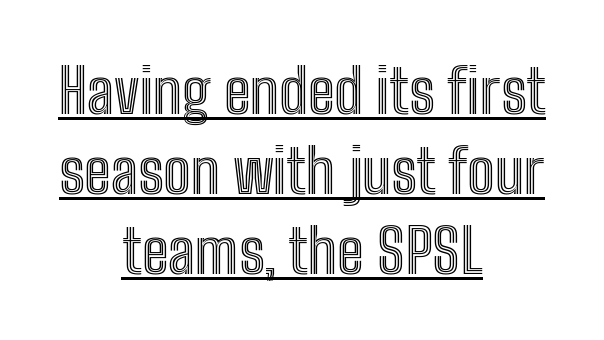
Q: Is the text italic (slanted)? A: No, it is upright.
Q: Is the text underlined? A: Yes.
Q: How is the paragraph aligned? A: Centered.
Q: Is the spacing between letters normal or unusually wide? A: Normal.
Q: Is the spacing between lines tight, normal or loose? A: Normal.
Q: Width (condensed, normal, or wide)? A: Condensed.
Q: x-height? A: Medium.
Q: Monospaced? A: No.
